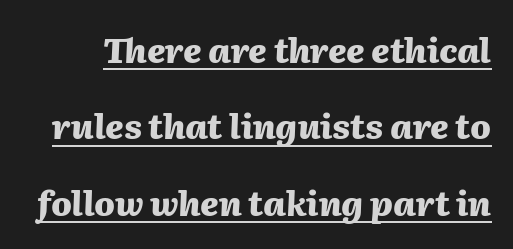
The rendering keeps characters at their native spacing. Bold? Absolutely — the strokes are thick and heavy. Emphasis-style slanted type is in use. Character widths vary here, with narrow letters taking less room than wide ones.
